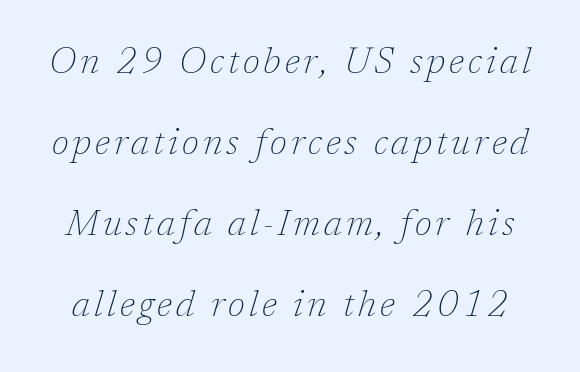
The glyphs look as if they've been sheared to an angle. The rendering uses natural spacing where letterforms have individual widths. The specimen omits any rule beneath the text block's lines. Does the type have serifs? Yes, each stem ends in a small foot.
